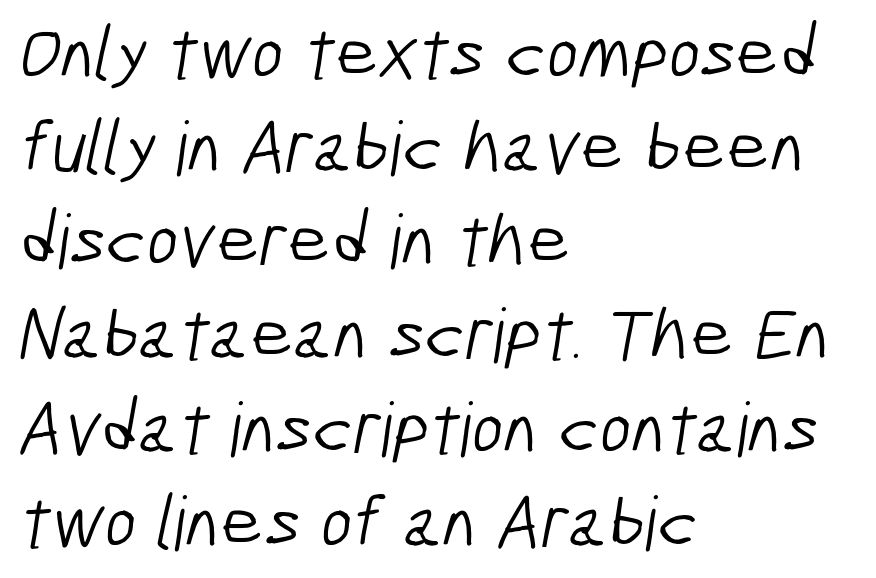
Typeset ragged right — the left edge is the straight one. This reads as an unemphasized weight, regular at the heaviest. Spacing between characters is what you'd get straight out of the box. Compared with typical paragraphs, the rows here are spaced about the same.
